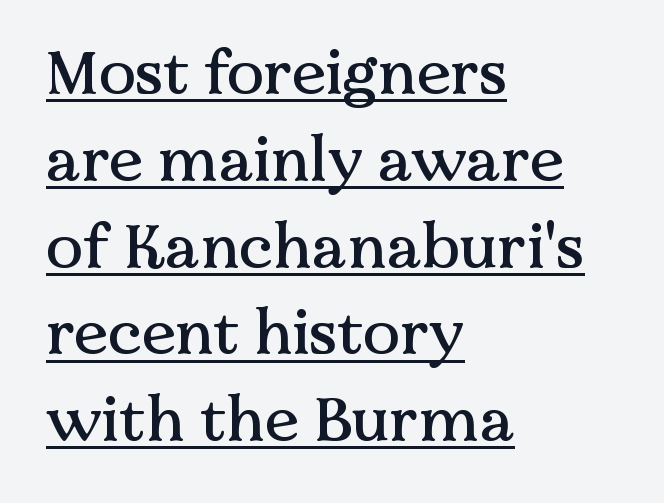
These lines keep a tight, regular rhythm from letter to letter. Type style note: has serifs. The space between consecutive lines is moderate. Beneath each row of characters lies a ruled line.
